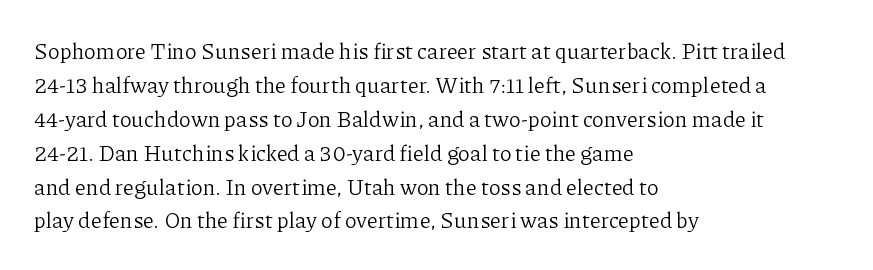
{"italic": "no", "bold": "no", "underline": "no", "align": "left", "line_spacing": "normal", "line_spacing_ratio": 1.54, "letter_spacing": "normal", "letter_spacing_em": 0.0, "glyph_px": 22}
